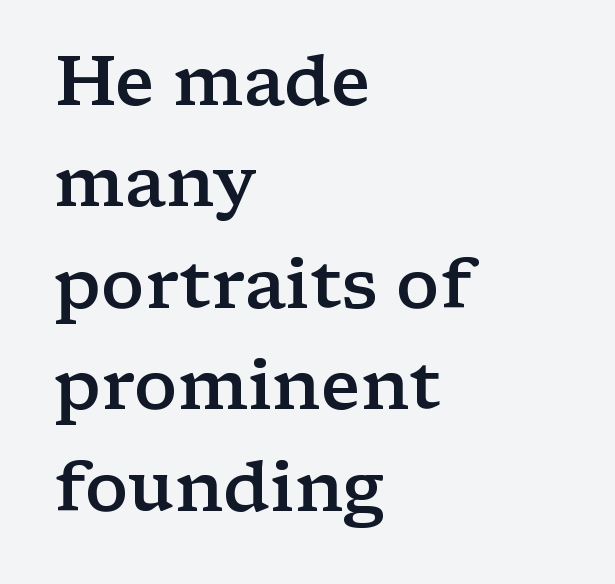
The image shows 69 px semibold, wide serif type, upright; set left-aligned, normal line spacing (1.47x), normal letter spacing, not underlined; low stroke contrast and a medium x-height.
